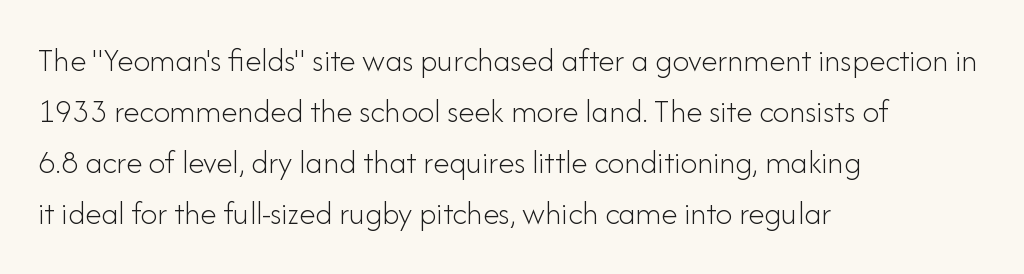
Q: Is the text bold? A: No.
Q: Is the text italic (slanted)? A: No, it is upright.
Q: Is the typeface a serif or a sans-serif typeface? A: Sans-serif.
Q: Is the text underlined? A: No.
Q: How is the paragraph aligned? A: Left-aligned.
Q: Is the spacing between letters normal or unusually wide? A: Normal.
Q: Is the spacing between lines tight, normal or loose? A: Normal.
Q: Width (condensed, normal, or wide)? A: Normal.
Q: Stroke contrast? A: Low.
Q: x-height? A: Small.
Q: Monospaced? A: No.
